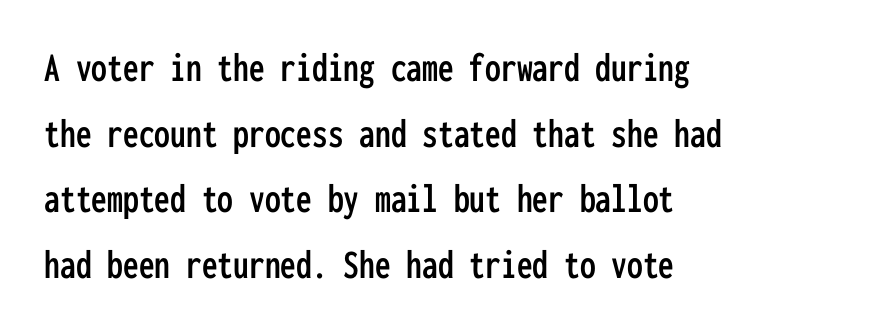
Here the designer chose a console-style face with uniform glyph widths. How are the letters spaced? Ordinarily, with no added tracking. The letters stand upright; this is a roman face. These lines sit exactly where default settings would place them. The lines in this sample share a left origin and differ only in where they stop.
